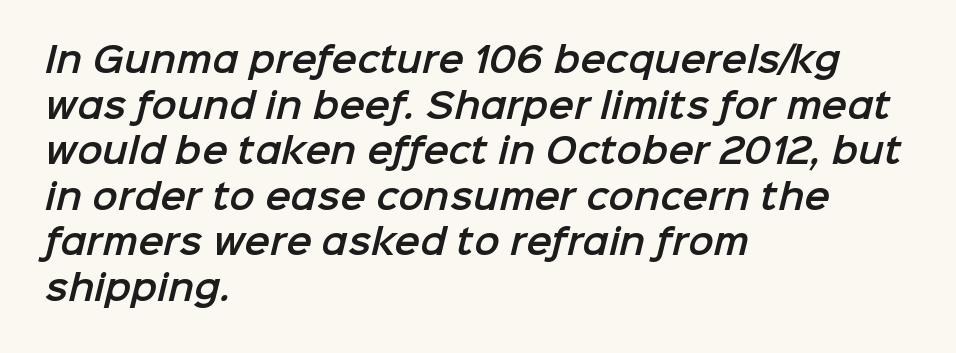
Horizontal bands of white between lines are of average thickness. Nobody touched the tracking dial on this one. The rag falls on the right side of this text block. Varying glyph widths throughout — classic text-font behaviour.
